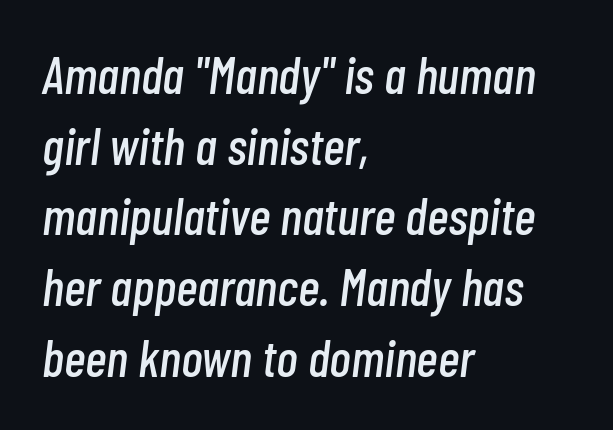
The image shows 52 px condensed type, italic (leaning right); set left-aligned, normal line spacing (1.36x), normal letter spacing, not underlined; low stroke contrast and a medium x-height.
